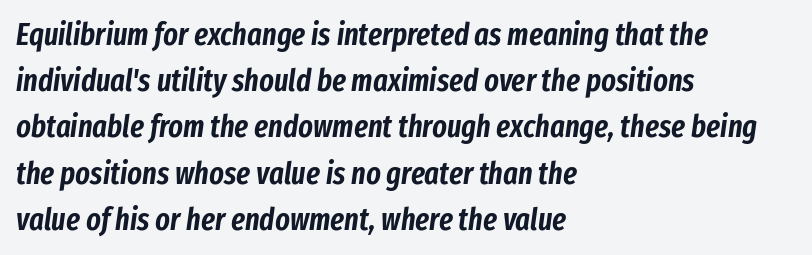
The lettering tilts uniformly, giving the passage an italic look. The glyphs are unaccompanied by any horizontal stroke below them. Notice how the passage keeps a crisp vertical edge on the left only. Regular leading. Nothing unusual about the tracking: characters are spaced as the font intends.
